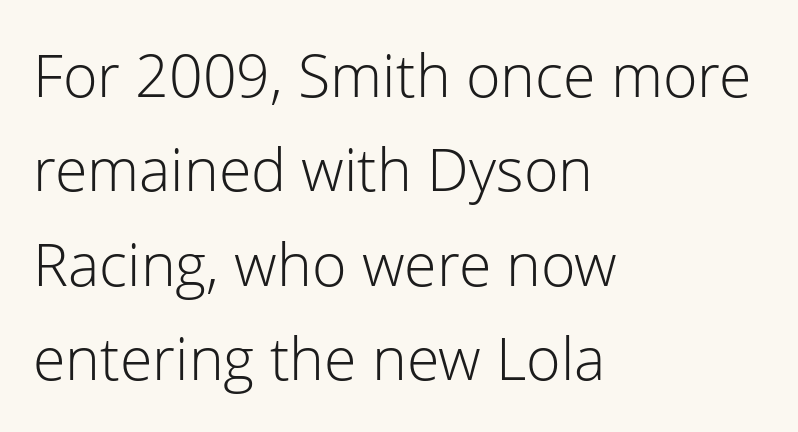
Q: Is the text bold? A: No.
Q: Is the text italic (slanted)? A: No, it is upright.
Q: Is the typeface a serif or a sans-serif typeface? A: Sans-serif.
Q: Is the text underlined? A: No.
Q: How is the paragraph aligned? A: Left-aligned.
Q: Is the spacing between letters normal or unusually wide? A: Normal.
Q: Is the spacing between lines tight, normal or loose? A: Normal.
Q: Width (condensed, normal, or wide)? A: Normal.
Q: Stroke contrast? A: Low.
Q: x-height? A: Medium.
Q: Monospaced? A: No.
